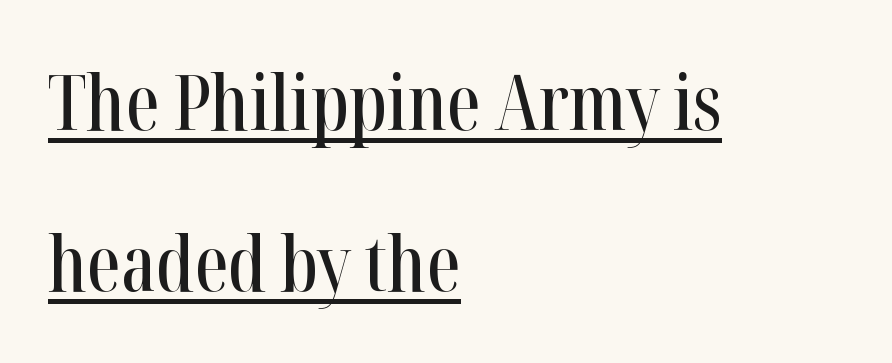
Words appear dense and cohesive because spacing is normal. Stroke terminals: seriffed. Do the characters align in a grid? No, the font is proportional. Somebody hit Ctrl+U on this one — the words are underlined.
